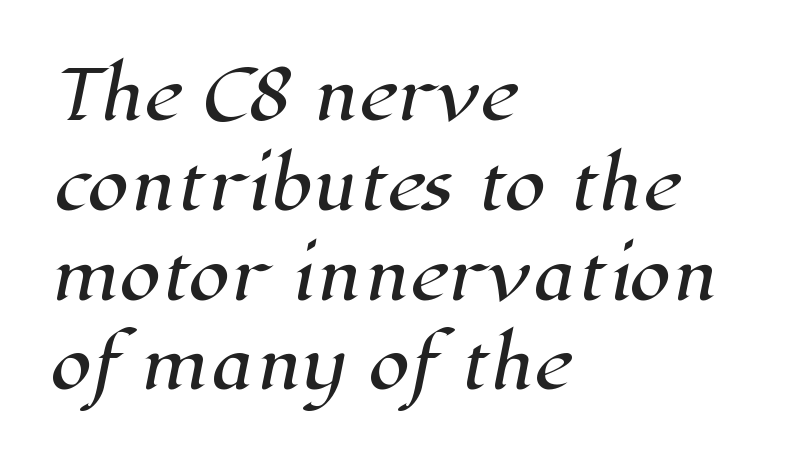
{"serif": "yes", "width": "normal", "stroke_contrast": "high", "x_height": "medium", "monospaced": "no", "underline": "no", "align": "left", "line_spacing": "normal", "line_spacing_ratio": 1.34, "letter_spacing": "normal", "letter_spacing_em": 0.0, "glyph_px": 67}
